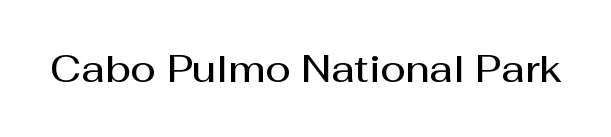
Q: Is the text bold? A: Semi-bold.
Q: Is the text italic (slanted)? A: No, it is upright.
Q: Is the typeface a serif or a sans-serif typeface? A: Sans-serif.
Q: Is the text underlined? A: No.
Q: Is the spacing between letters normal or unusually wide? A: Normal.
Q: Width (condensed, normal, or wide)? A: Normal.
Q: Stroke contrast? A: Medium.
Q: x-height? A: Medium.
Q: Monospaced? A: No.
